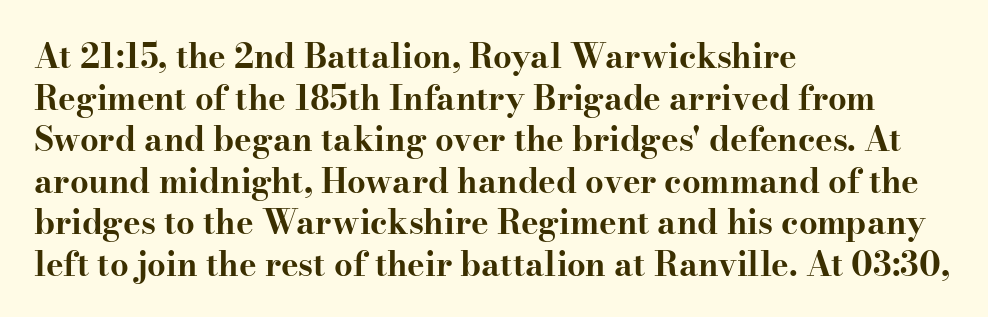
The image shows 33 px bold, wide serif type, upright; set left-aligned, normal line spacing (1.26x), normal letter spacing, not underlined; high stroke contrast and a small x-height.
